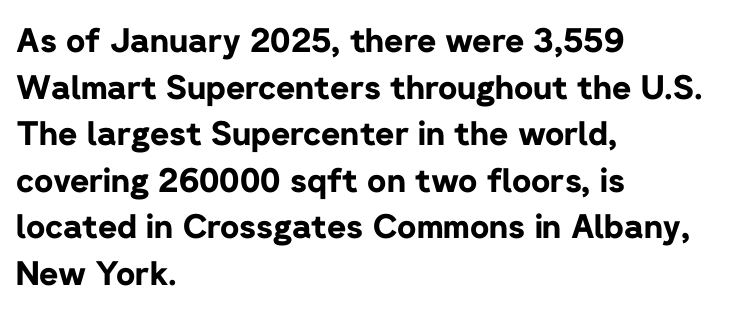
Q: Is the text bold? A: Yes.
Q: Is the text italic (slanted)? A: No, it is upright.
Q: Is the typeface a serif or a sans-serif typeface? A: Sans-serif.
Q: Is the text underlined? A: No.
Q: How is the paragraph aligned? A: Left-aligned.
Q: Is the spacing between letters normal or unusually wide? A: Normal.
Q: Is the spacing between lines tight, normal or loose? A: Normal.
Q: Width (condensed, normal, or wide)? A: Normal.
Q: Stroke contrast? A: Low.
Q: x-height? A: Medium.
Q: Monospaced? A: No.
